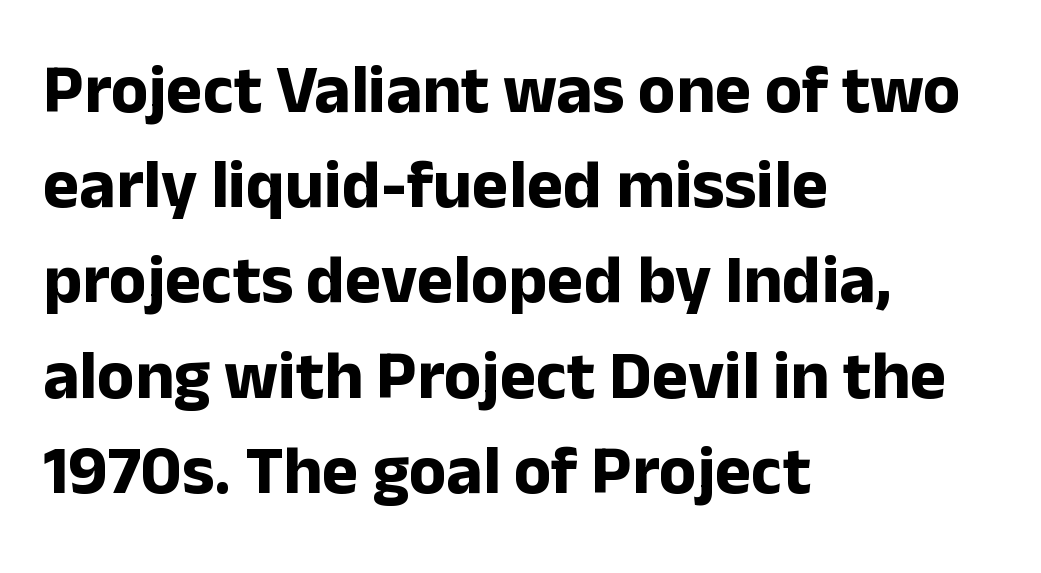
Spacing verdict: proportional, widths tailored to each character. Horizontal bands of white between lines are of average thickness. The horizontal fit of the characters is conventional and even. Nope, not italic — everything's standing straight.
